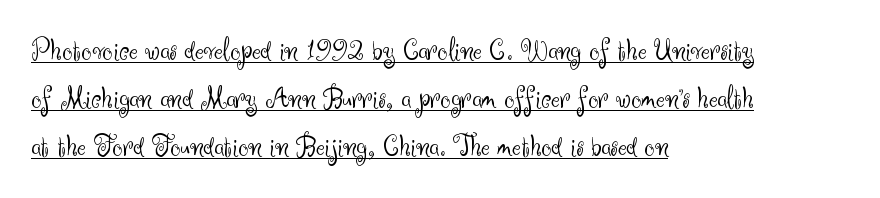
{"serif": "no", "italic": "no", "bold": "no", "weight": "light", "width": "normal", "stroke_contrast": "medium", "x_height": "small", "monospaced": "no", "underline": "yes", "align": "left", "line_spacing": "normal", "line_spacing_ratio": 1.5, "letter_spacing": "normal", "letter_spacing_em": 0.0, "glyph_px": 32}
